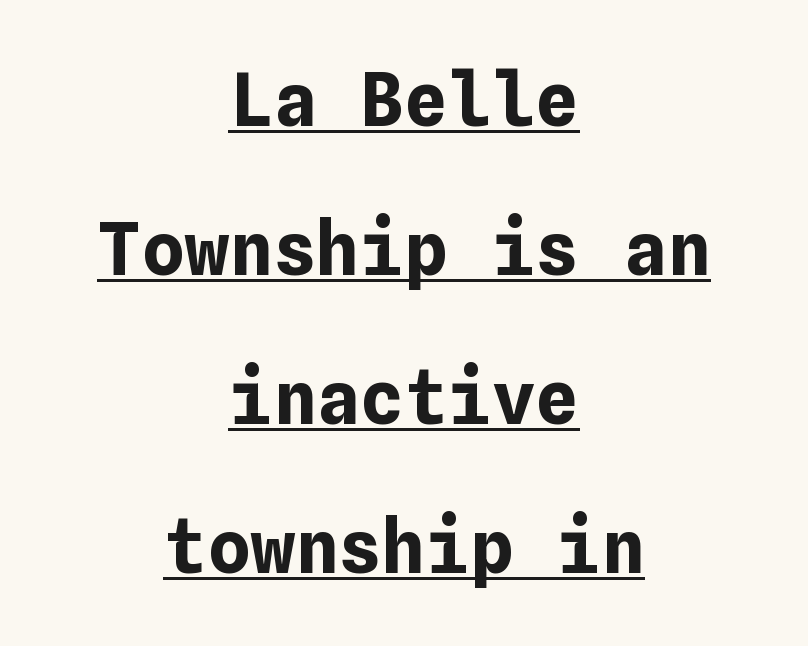
Reading down the block, each line starts at a different indent, mirrored at its end. Style check: upright. Glance below the letters and you will spot a drawn line. Set as a true bold cut, around the 700 mark. The line texture is even and compact thanks to regular tracking.
